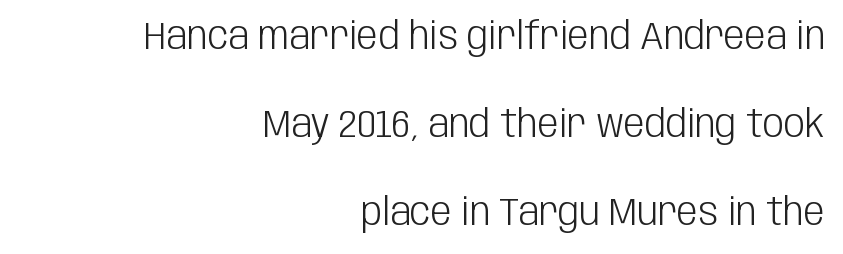
Q: Is the text bold? A: No.
Q: Is the text italic (slanted)? A: No, it is upright.
Q: Is the typeface a serif or a sans-serif typeface? A: Sans-serif.
Q: Is the text underlined? A: No.
Q: How is the paragraph aligned? A: Right-aligned.
Q: Is the spacing between letters normal or unusually wide? A: Normal.
Q: Is the spacing between lines tight, normal or loose? A: Loose.
Q: Width (condensed, normal, or wide)? A: Condensed.
Q: Stroke contrast? A: Low.
Q: x-height? A: Large.
Q: Monospaced? A: No.
